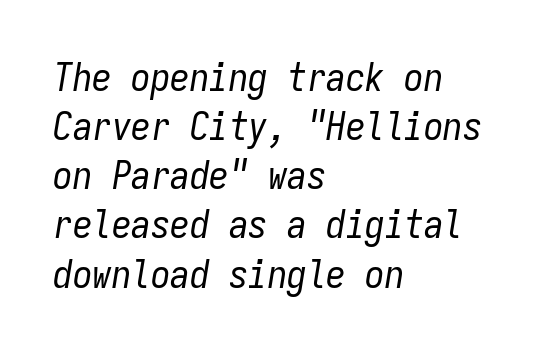
{"italic": "yes", "lean": "right", "slant_degrees": 9, "bold": "no", "weight": "regular", "width": "condensed", "stroke_contrast": "low", "x_height": "medium", "monospaced": "yes", "underline": "no", "align": "left", "line_spacing": "normal", "line_spacing_ratio": 1.26, "letter_spacing": "normal", "letter_spacing_em": 0.0, "glyph_px": 39}
